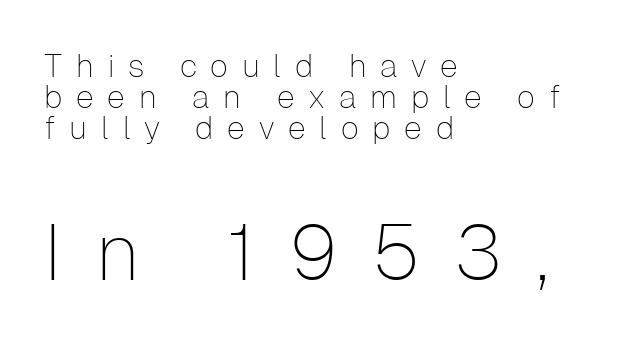
The image shows 79 px thin sans-serif type, upright; set left-aligned, tight line spacing (0.97x), unusually wide letter spacing (+0.43 em), not underlined; the second (bottom) block is 2.47x larger; low stroke contrast and a medium x-height.
